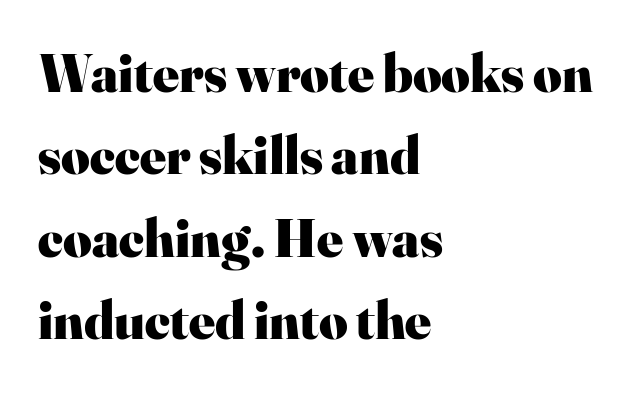
The image shows 55 px heavy serif type, upright; set left-aligned, normal line spacing (1.5x), normal letter spacing, not underlined; high stroke contrast and a small x-height.
